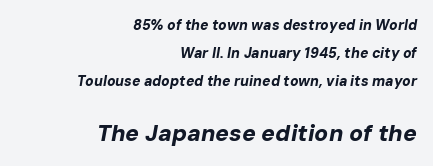
Q: Is the text bold? A: Yes.
Q: Is the text italic (slanted)? A: Yes, it leans right by about 10 degrees.
Q: Is the text underlined? A: No.
Q: How is the paragraph aligned? A: Right-aligned.
Q: Is the spacing between letters normal or unusually wide? A: Normal.
Q: Is the spacing between lines tight, normal or loose? A: Loose.
Q: Which block of text is set in a larger size, the first (top) or the second (bottom)? A: The second (bottom) one.
